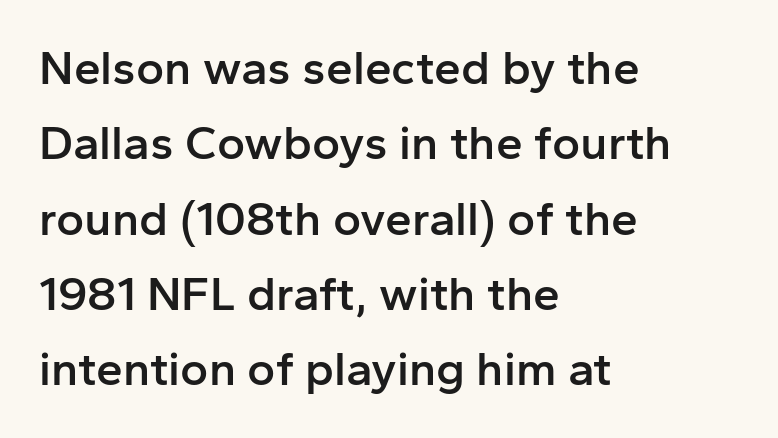
{"serif": "no", "italic": "no", "bold": "semi", "weight": "semibold", "width": "normal", "stroke_contrast": "low", "x_height": "medium", "monospaced": "no", "underline": "no", "align": "left", "line_spacing": "normal", "line_spacing_ratio": 1.57, "letter_spacing": "normal", "letter_spacing_em": 0.0, "glyph_px": 48}
